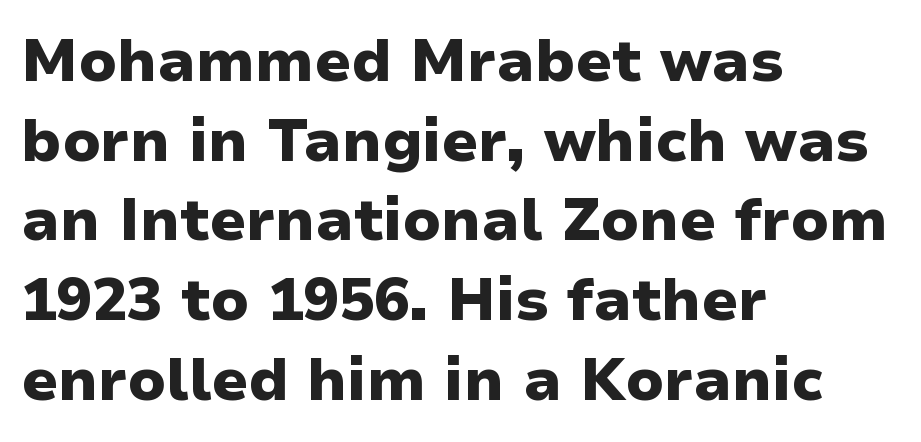
The image shows 59 px heavy sans-serif type, upright; set left-aligned, normal line spacing (1.35x), normal letter spacing, not underlined; low stroke contrast and a medium x-height.
